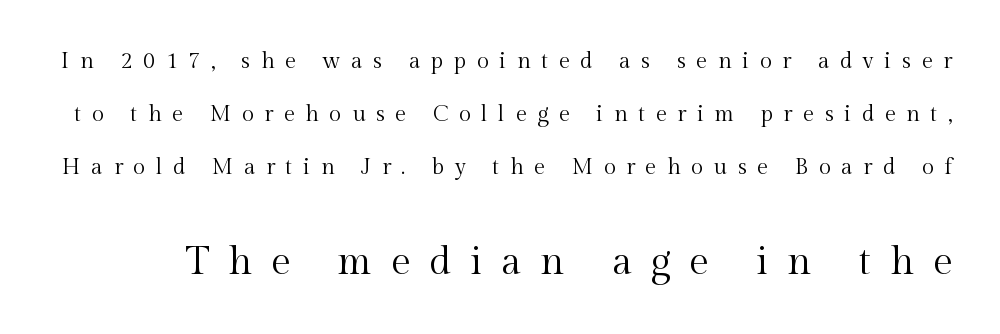
You could not count columns in this text — the font is proportionally spaced. Has an underline been added? It has not. The type sits square on the baseline with zero lean. Serifs: yes, visible at the terminals of the letterforms.
